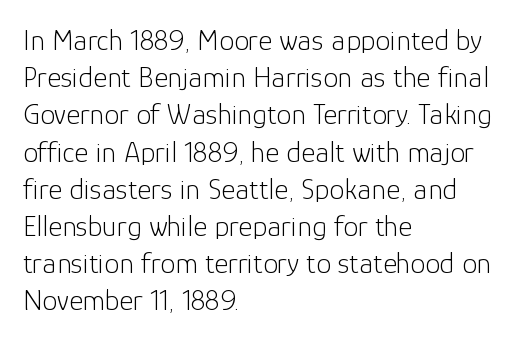
Each line starts at the same left margin while the right side varies. These lines keep a tight, regular rhythm from letter to letter. Note the varied advance widths — an 'i' is clearly narrower than an 'm'. The typesetting does not lean heavy: it is not bold. Rule under the text: the space is simply empty. Letterform terminals end flat and unadorned throughout the passage.
